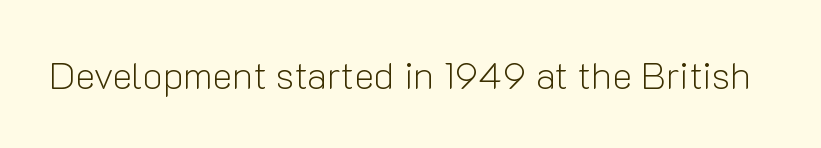
The image shows 38 px light sans-serif type, upright; set normal letter spacing, not underlined; low stroke contrast and a medium x-height.
